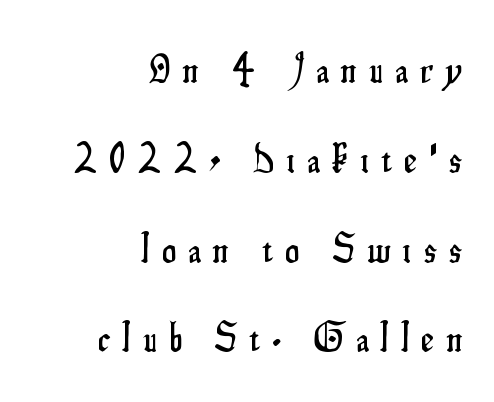
Q: Is the text italic (slanted)? A: No, it is upright.
Q: Is the typeface a serif or a sans-serif typeface? A: Sans-serif.
Q: Is the text underlined? A: No.
Q: How is the paragraph aligned? A: Right-aligned.
Q: Is the spacing between letters normal or unusually wide? A: Unusually wide.
Q: Is the spacing between lines tight, normal or loose? A: Loose.
Q: Width (condensed, normal, or wide)? A: Condensed.
Q: Stroke contrast? A: Low.
Q: x-height? A: Small.
Q: Monospaced? A: No.
